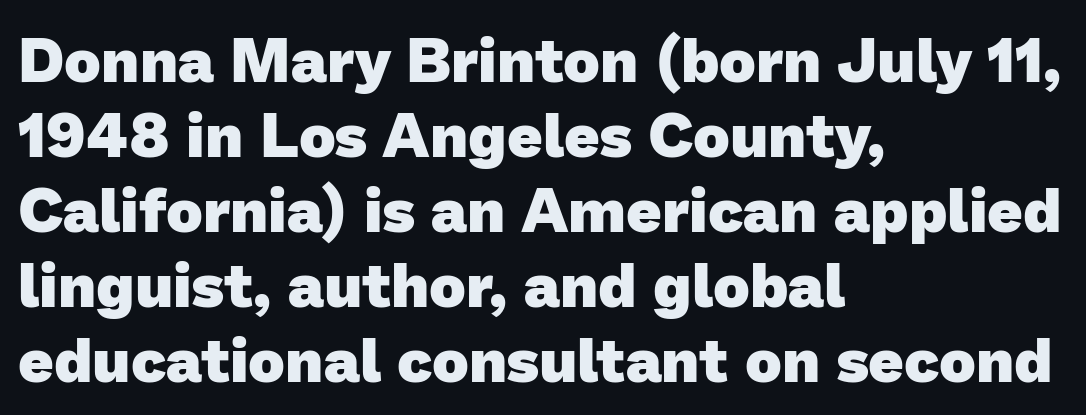
Visually the block forms a straight wall on the left and a jagged coastline on the right. The letters advance in unequal steps, a hallmark of proportional type. How heavy is the stroke? Heavy — this is a bold. The foot of each line stays bare and open. Unlike a traditional serif, this face leaves its strokes unadorned. Words appear dense and cohesive because spacing is normal.
